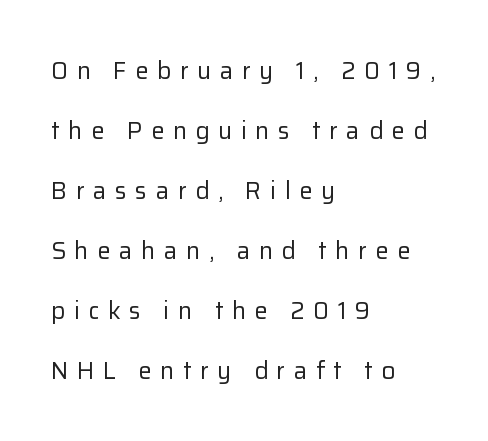
{"italic": "no", "bold": "no", "underline": "no", "align": "left", "line_spacing": "loose", "line_spacing_ratio": 2.5, "letter_spacing": "wide", "letter_spacing_em": 0.35, "glyph_px": 24}
